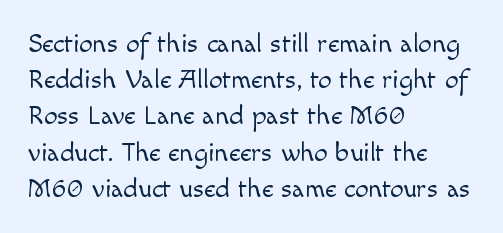
{"italic": "no", "bold": "no", "underline": "no", "align": "left", "line_spacing": "normal", "line_spacing_ratio": 1.34, "letter_spacing": "normal", "letter_spacing_em": 0.0, "glyph_px": 27}
